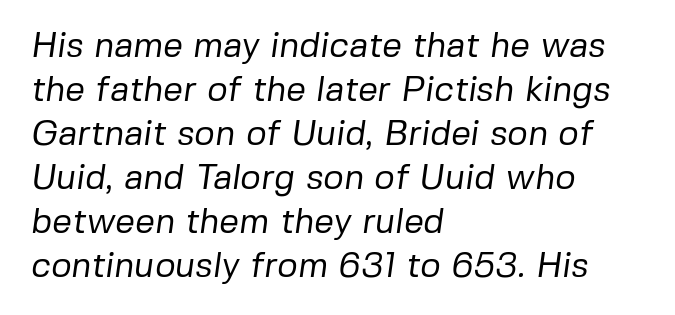
The image shows 35 px regular-weight sans-serif type; set left-aligned, normal line spacing (1.26x), normal letter spacing, not underlined; low stroke contrast and a medium x-height.
